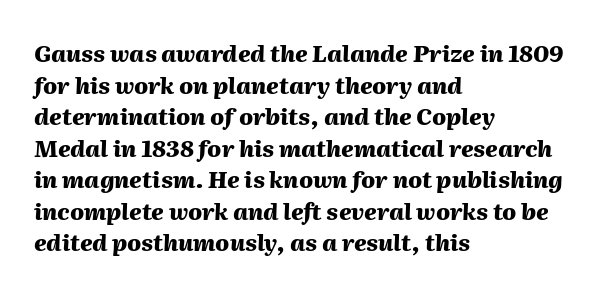
Q: Is the text bold? A: Yes.
Q: Is the text italic (slanted)? A: Yes, it leans right by about 2 degrees.
Q: Is the text underlined? A: No.
Q: How is the paragraph aligned? A: Left-aligned.
Q: Is the spacing between letters normal or unusually wide? A: Normal.
Q: Is the spacing between lines tight, normal or loose? A: Normal.
